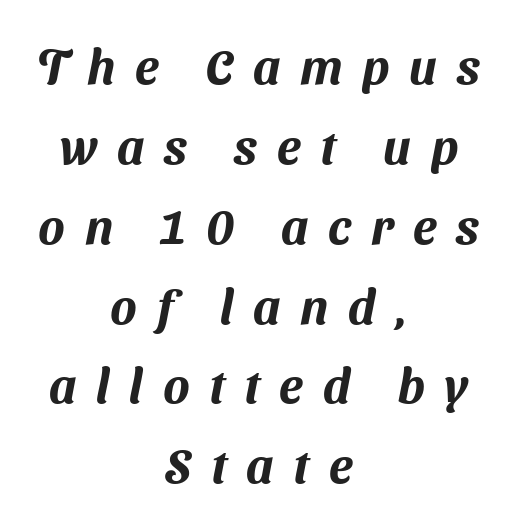
Q: Is the typeface a serif or a sans-serif typeface? A: Sans-serif.
Q: Is the text underlined? A: No.
Q: How is the paragraph aligned? A: Centered.
Q: Is the spacing between letters normal or unusually wide? A: Unusually wide.
Q: Is the spacing between lines tight, normal or loose? A: Normal.
Q: Width (condensed, normal, or wide)? A: Normal.
Q: Stroke contrast? A: Medium.
Q: x-height? A: Medium.
Q: Monospaced? A: No.
